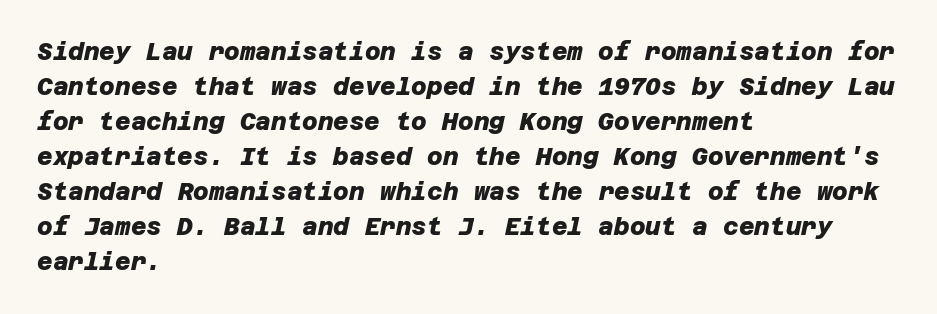
{"bold": "yes", "underline": "no", "align": "left", "line_spacing": "normal", "line_spacing_ratio": 1.46, "letter_spacing": "normal", "letter_spacing_em": 0.0, "glyph_px": 24}
